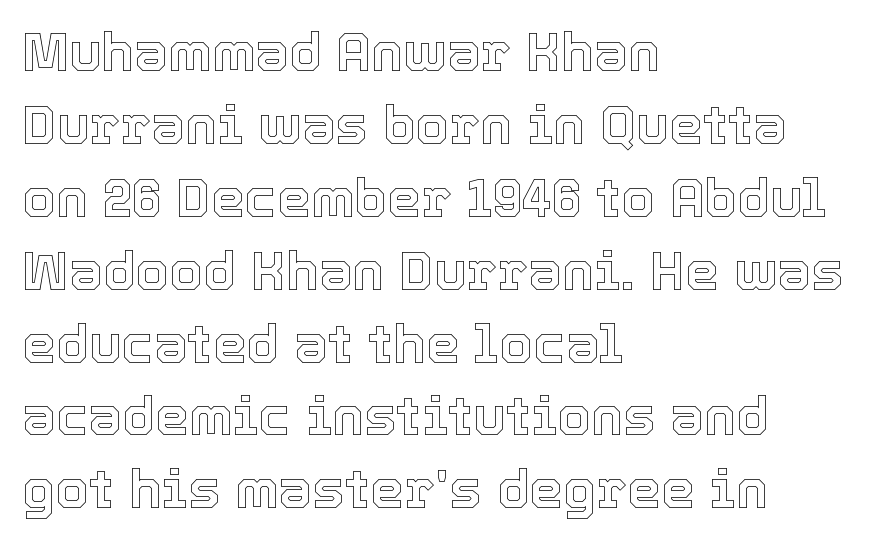
{"italic": "no", "width": "normal", "x_height": "medium", "monospaced": "no", "underline": "no", "align": "left", "line_spacing": "normal", "line_spacing_ratio": 1.35, "letter_spacing": "normal", "letter_spacing_em": 0.0, "glyph_px": 54}
